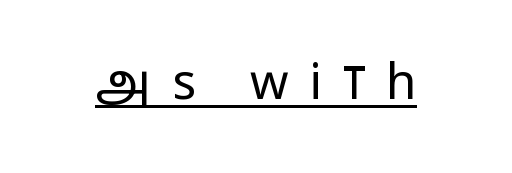
The image shows 49 px regular-weight, condensed sans-serif type, upright; set unusually wide letter spacing (+0.43 em), underlined; low stroke contrast and a large x-height.
